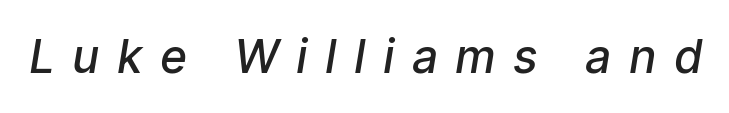
The image shows 46 px semibold, condensed type, italic (leaning right); set unusually wide letter spacing (+0.42 em), not underlined; low stroke contrast and a medium x-height.
